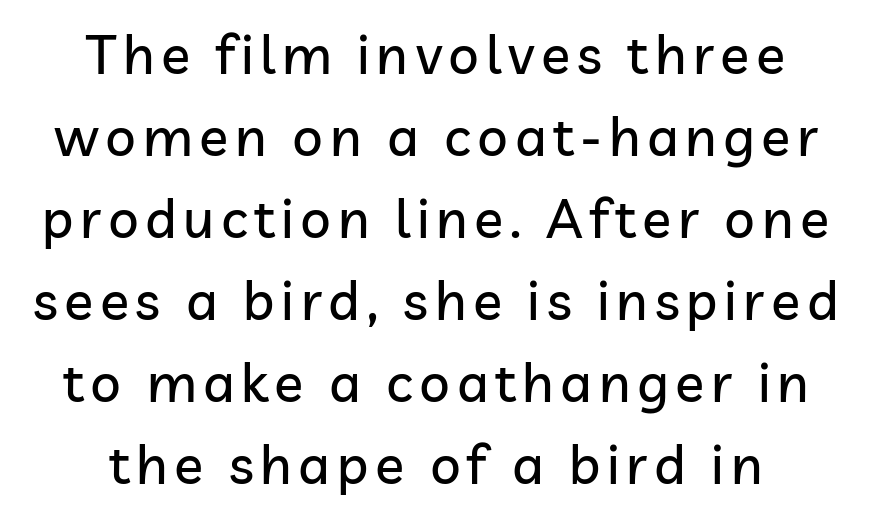
Q: Is the text italic (slanted)? A: No, it is upright.
Q: Is the typeface a serif or a sans-serif typeface? A: Sans-serif.
Q: Is the text underlined? A: No.
Q: How is the paragraph aligned? A: Centered.
Q: Is the spacing between lines tight, normal or loose? A: Normal.
Q: Width (condensed, normal, or wide)? A: Normal.
Q: Stroke contrast? A: Low.
Q: x-height? A: Medium.
Q: Monospaced? A: No.
